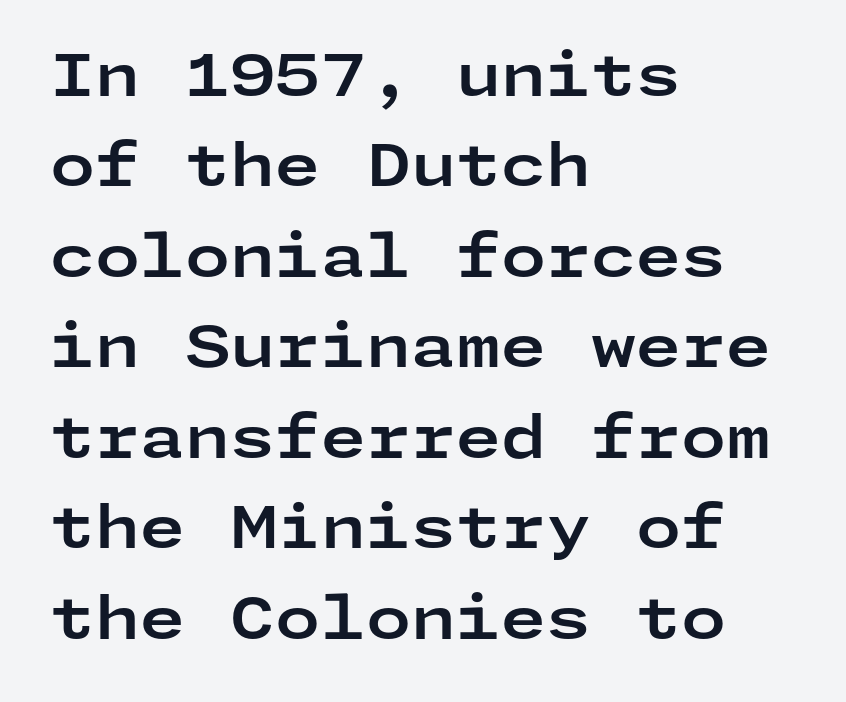
{"serif": "no", "italic": "no", "bold": "yes", "weight": "bold", "width": "wide", "stroke_contrast": "low", "x_height": "medium", "underline": "no", "align": "left", "line_spacing": "normal", "line_spacing_ratio": 1.56, "letter_spacing": "normal", "letter_spacing_em": 0.0, "glyph_px": 58}
